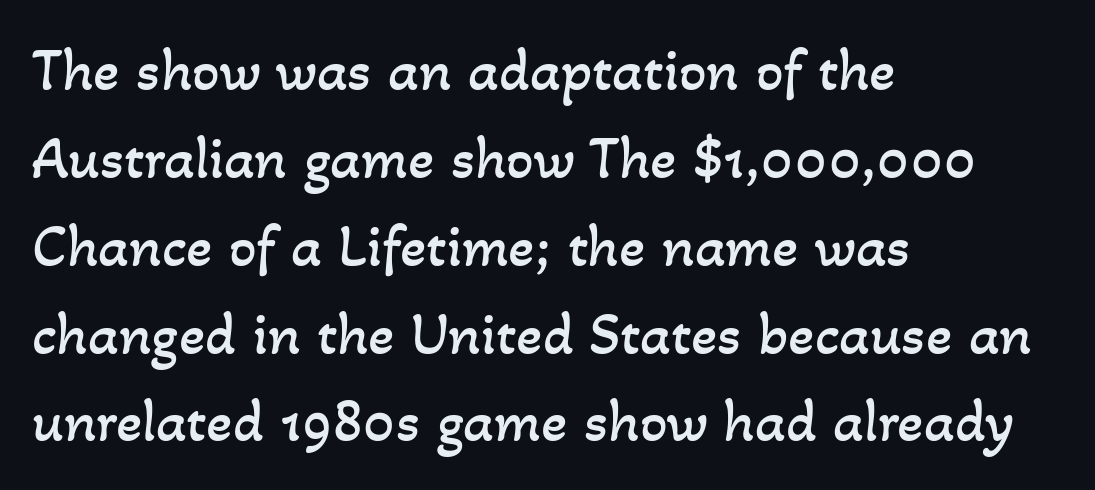
The image shows 61 px regular-weight type; set left-aligned, normal line spacing (1.44x), normal letter spacing, not underlined; low stroke contrast and a small x-height.
